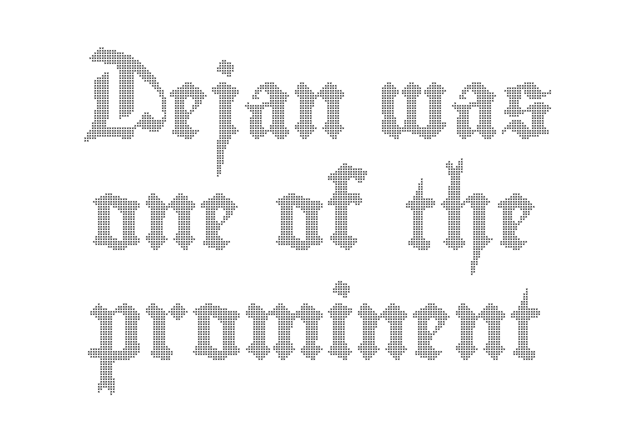
{"italic": "no", "width": "condensed", "x_height": "small", "monospaced": "no", "underline": "no", "align": "center", "line_spacing": "normal", "line_spacing_ratio": 1.58, "letter_spacing": "normal", "letter_spacing_em": 0.0, "glyph_px": 70}
